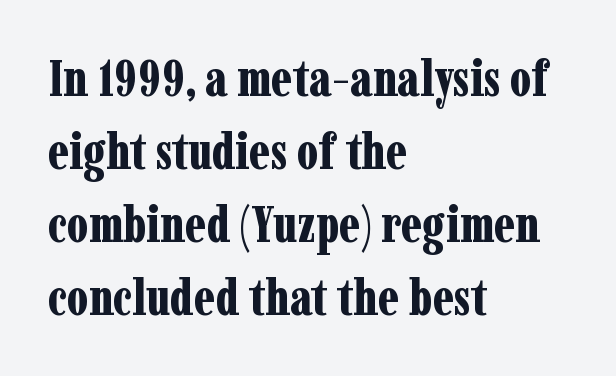
Q: Is the text bold? A: Yes.
Q: Is the text italic (slanted)? A: No, it is upright.
Q: Is the typeface a serif or a sans-serif typeface? A: Serif.
Q: Is the text underlined? A: No.
Q: How is the paragraph aligned? A: Left-aligned.
Q: Is the spacing between letters normal or unusually wide? A: Normal.
Q: Is the spacing between lines tight, normal or loose? A: Normal.
Q: Width (condensed, normal, or wide)? A: Condensed.
Q: Stroke contrast? A: Low.
Q: x-height? A: Medium.
Q: Monospaced? A: No.
